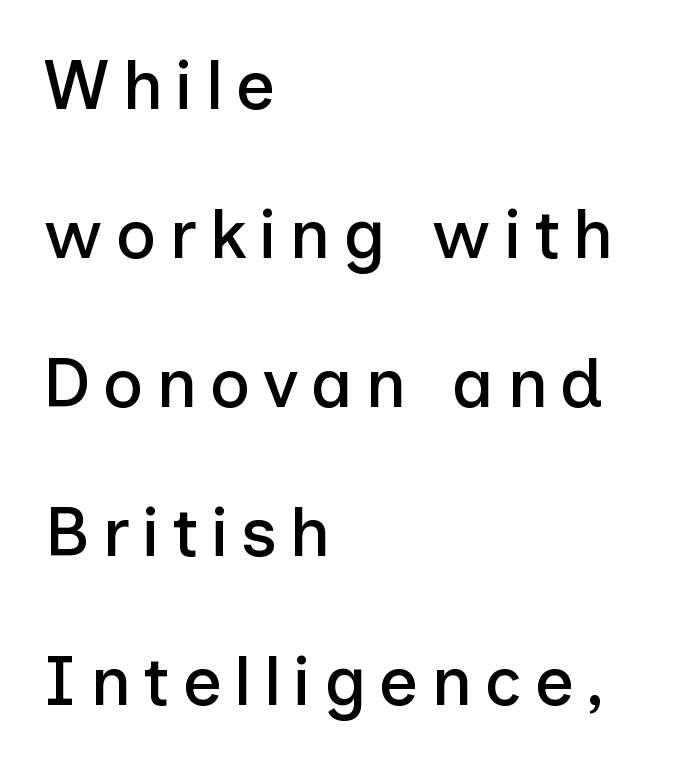
Q: Is the text italic (slanted)? A: No, it is upright.
Q: Is the typeface a serif or a sans-serif typeface? A: Sans-serif.
Q: Is the text underlined? A: No.
Q: How is the paragraph aligned? A: Left-aligned.
Q: Is the spacing between lines tight, normal or loose? A: Loose.
Q: Width (condensed, normal, or wide)? A: Normal.
Q: Stroke contrast? A: Low.
Q: x-height? A: Medium.
Q: Monospaced? A: No.
